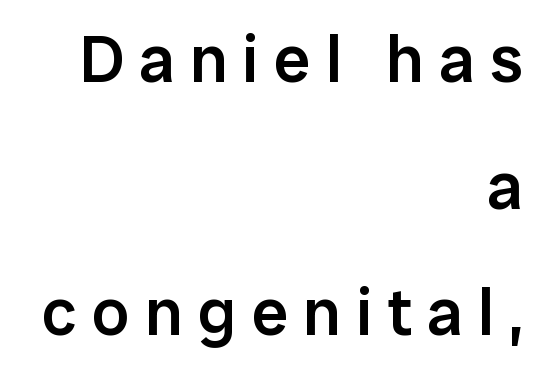
Typographic density is moderately raised because the face is semibold. The font's upright variant was chosen for this text. Glyph-to-glyph distance is far greater than everyday printed text. Whoever set this chose breathing room over compactness in the vertical rhythm. Are there feet on the stems? There aren't — it's a sans.
